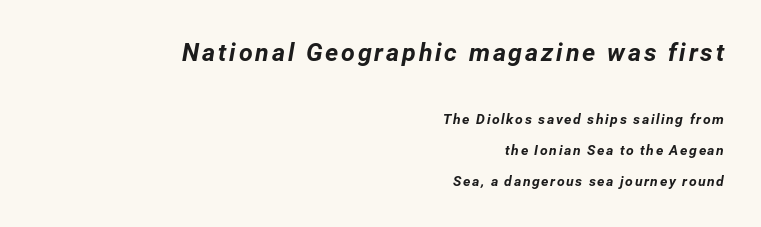
These lines were composed using italics. Summary of vertical rhythm: relaxed, with wide interline spacing. Compared with an ordinary text face, these strokes are far heavier — a full bold. Compare the two chunks: the upper has the greater cap height. Plain, unruled lines of type.
